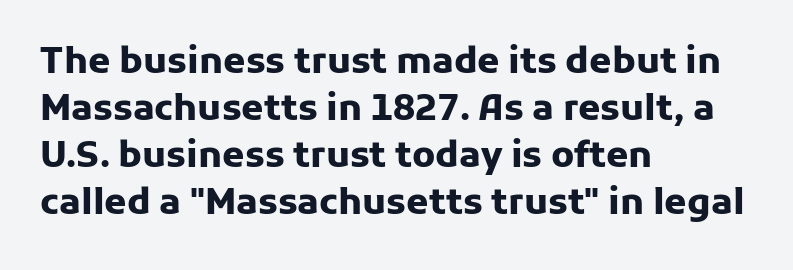
The image shows 36 px heavy sans-serif type, upright; set left-aligned, normal line spacing (1.31x), normal letter spacing, not underlined; low stroke contrast and a medium x-height.
